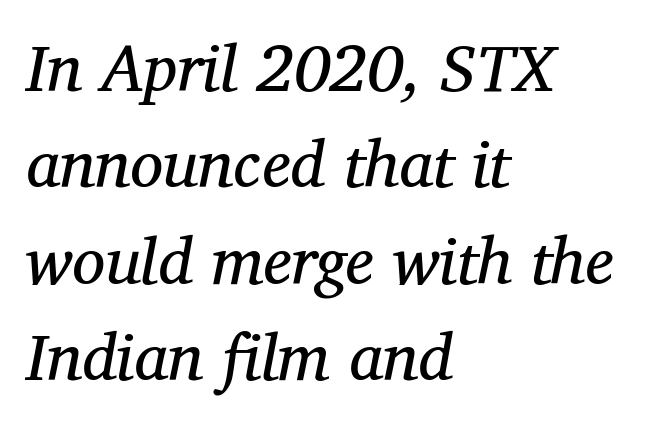
The lines are quadded left. The face used here is rendered with its standard letterfit. Note the varied advance widths — an 'i' is clearly narrower than an 'm'. Glance below the letters and you will spot only blank space. The strokes carry an ordinary text weight at most.
